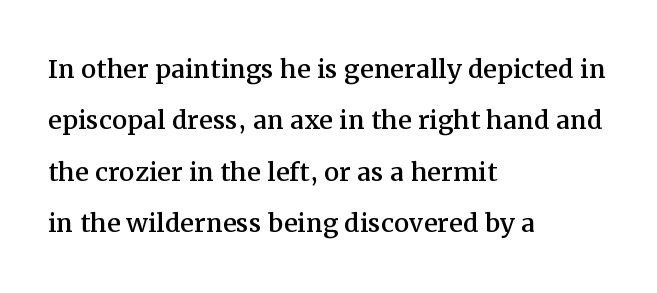
The image shows 34 px serif type, upright; set left-aligned, normal line spacing (1.51x), normal letter spacing, not underlined; medium stroke contrast and a medium x-height.
